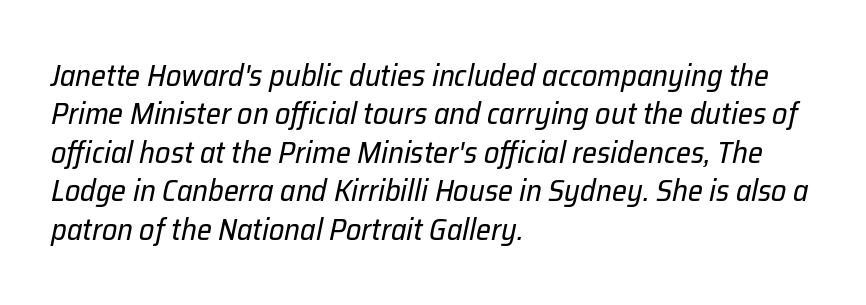
The image shows 30 px regular-weight type, italic (leaning right); set left-aligned, normal line spacing (1.28x), normal letter spacing, not underlined; low stroke contrast and a medium x-height.
